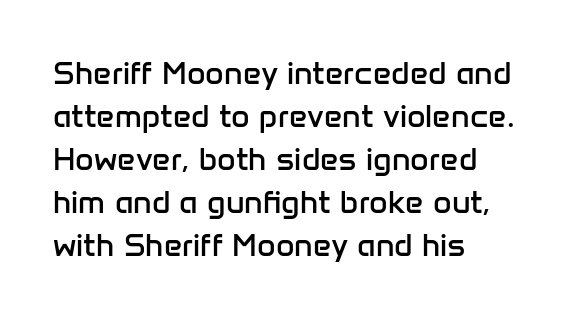
{"serif": "no", "italic": "no", "bold": "no", "weight": "regular", "width": "normal", "stroke_contrast": "low", "x_height": "medium", "monospaced": "no", "underline": "no", "align": "left", "line_spacing": "normal", "line_spacing_ratio": 1.34, "letter_spacing": "normal", "letter_spacing_em": 0.0, "glyph_px": 32}
